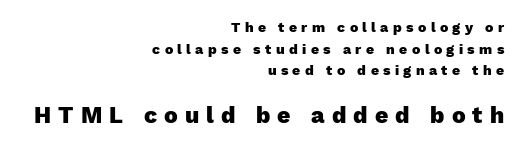
The image shows 23 px bold type, upright; set right-aligned, normal line spacing (1.54x), unusually wide letter spacing (+0.31 em), not underlined; the second (bottom) block is 1.64x larger.
